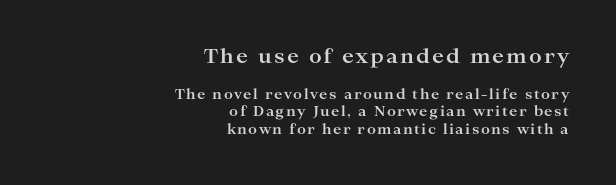
The image shows 20 px bold type, upright; set right-aligned, normal line spacing (1.25x), not underlined; the first (top) block is 1.43x larger.
